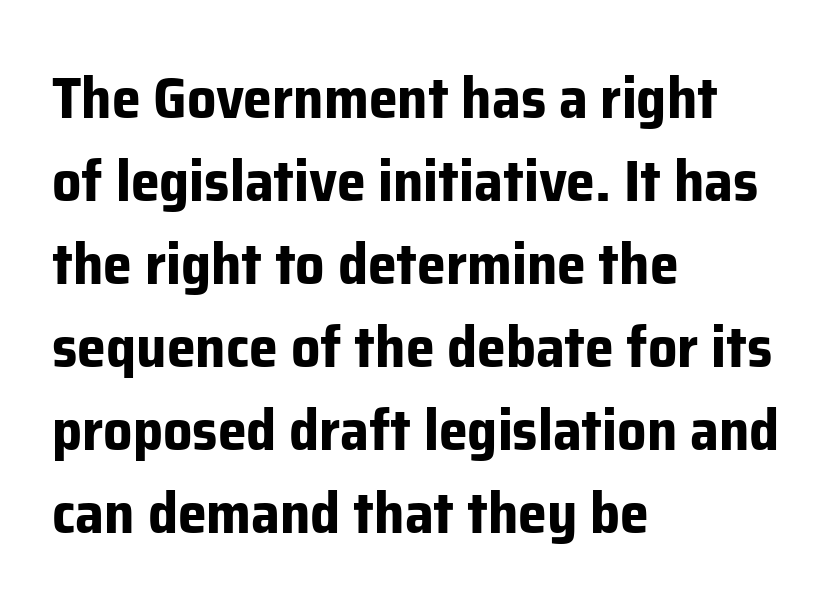
Q: Is the text bold? A: Yes.
Q: Is the text italic (slanted)? A: No, it is upright.
Q: Is the typeface a serif or a sans-serif typeface? A: Sans-serif.
Q: Is the text underlined? A: No.
Q: How is the paragraph aligned? A: Left-aligned.
Q: Is the spacing between letters normal or unusually wide? A: Normal.
Q: Is the spacing between lines tight, normal or loose? A: Normal.
Q: Width (condensed, normal, or wide)? A: Normal.
Q: Stroke contrast? A: Low.
Q: x-height? A: Medium.
Q: Monospaced? A: No.
